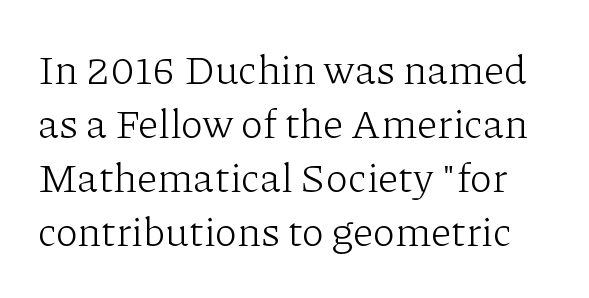
{"serif": "yes", "italic": "no", "bold": "no", "weight": "light", "width": "normal", "stroke_contrast": "low", "x_height": "medium", "monospaced": "no", "underline": "no", "line_spacing": "normal", "line_spacing_ratio": 1.32, "letter_spacing": "normal", "letter_spacing_em": 0.0, "glyph_px": 41}
